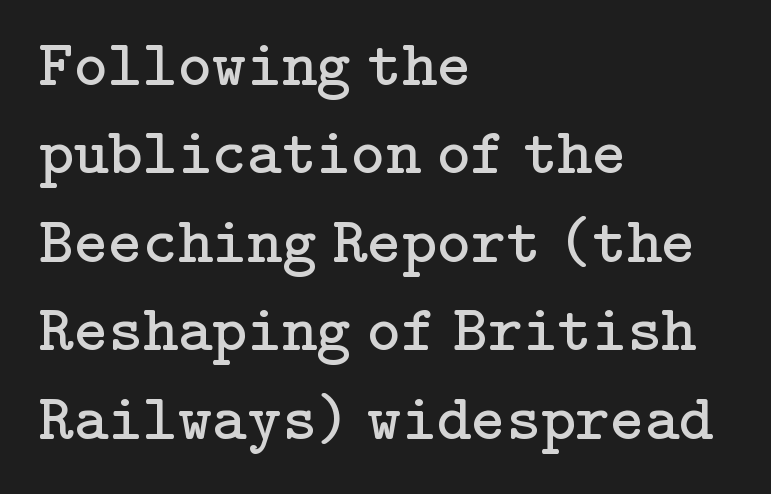
No letter is thick-stroked: the sample isn't bold. Only glyphs here, with clear space below each row. The rendering keeps characters at their native spacing. Yep, those are serifs on the letters.
